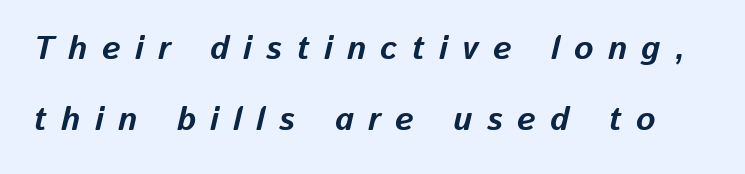
{"italic": "yes", "lean": "right", "slant_degrees": 13, "bold": "yes", "weight": "bold", "width": "normal", "stroke_contrast": "low", "x_height": "medium", "monospaced": "no", "underline": "no", "line_spacing": "loose", "line_spacing_ratio": 2.16, "letter_spacing": "wide", "letter_spacing_em": 0.43, "glyph_px": 33}
